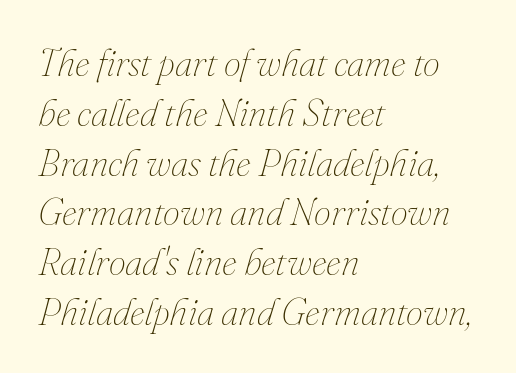
Summary of vertical rhythm: regular, with standard interline spacing. This is not heavy type; no bold has been used. Each word holds together tightly as a unit, with standard inter-letter gaps. Here the designer chose a conventional face with non-uniform glyph widths.
